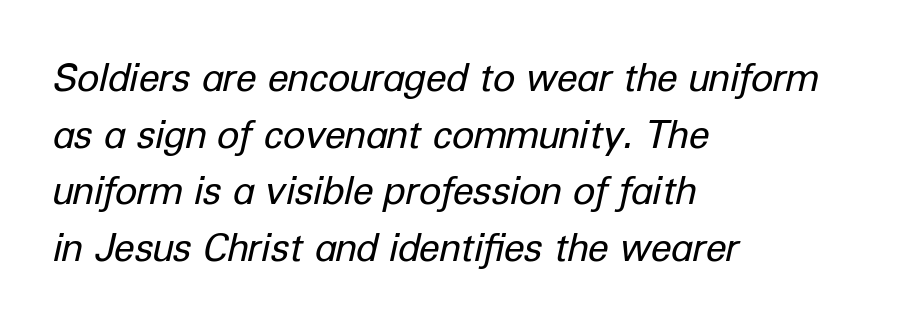
{"italic": "yes", "lean": "right", "slant_degrees": 12, "bold": "no", "weight": "regular", "width": "normal", "stroke_contrast": "low", "x_height": "medium", "monospaced": "no", "underline": "no", "align": "left", "line_spacing": "normal", "line_spacing_ratio": 1.49, "letter_spacing": "normal", "letter_spacing_em": 0.0, "glyph_px": 38}
